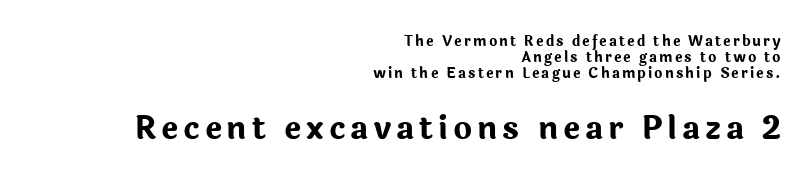
The image shows 32 px bold sans-serif type, upright; set right-aligned, tight line spacing (1.14x), not underlined; the second (bottom) block is 2.29x larger; low stroke contrast and a medium x-height.
